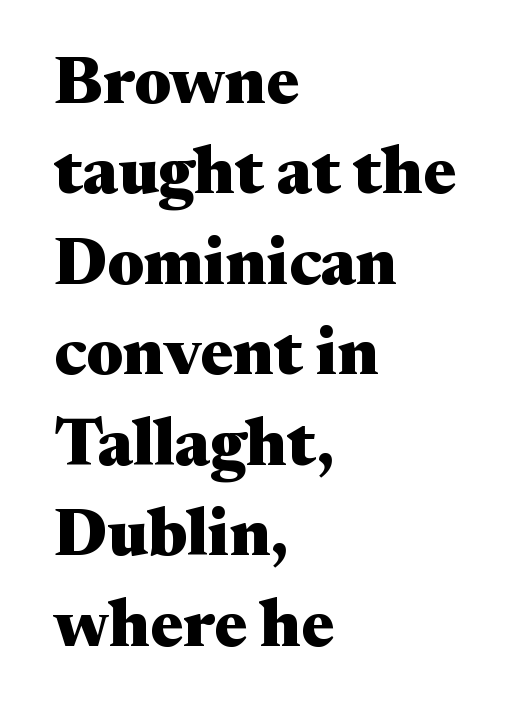
Horizontal alignment here is leftward, the default for most running prose. The designer left line spacing at the default. Classification — serif. The face used here is proportionally spaced, like ordinary book or web type. This sample uses an upright cut, with every glyph sitting square on the baseline.
